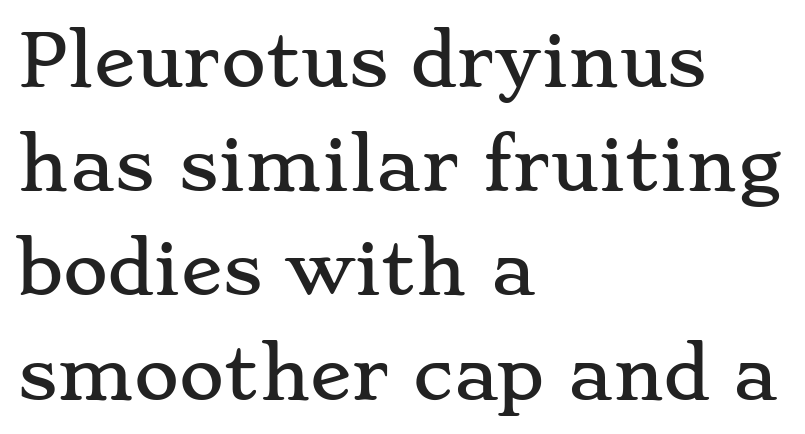
The image shows 69 px wide serif type, upright; set left-aligned, normal line spacing (1.51x), normal letter spacing, not underlined; low stroke contrast and a small x-height.
